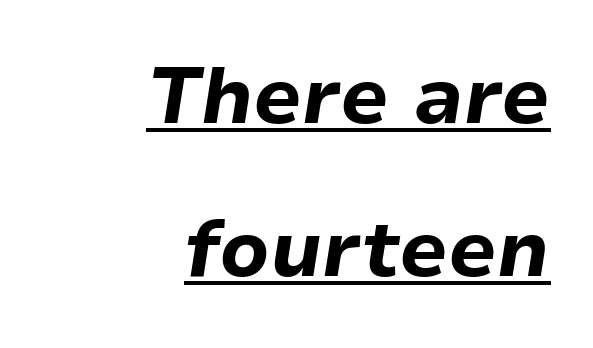
The image shows 79 px bold type, italic (leaning right); set right-aligned, loose line spacing (1.94x), normal letter spacing, underlined; low stroke contrast and a medium x-height.
